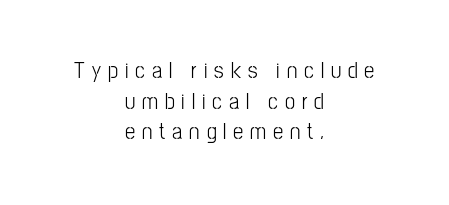
Stems and bowls with no extra thickness — not bold. These lines sit exactly where default settings would place them. Visually the block forms a symmetrical silhouette, jagged on both flanks. There is plenty of visible air inserted between adjacent glyphs. The letters stand upright; this is a roman face. The glyphs are unaccompanied by any horizontal stroke below them.
